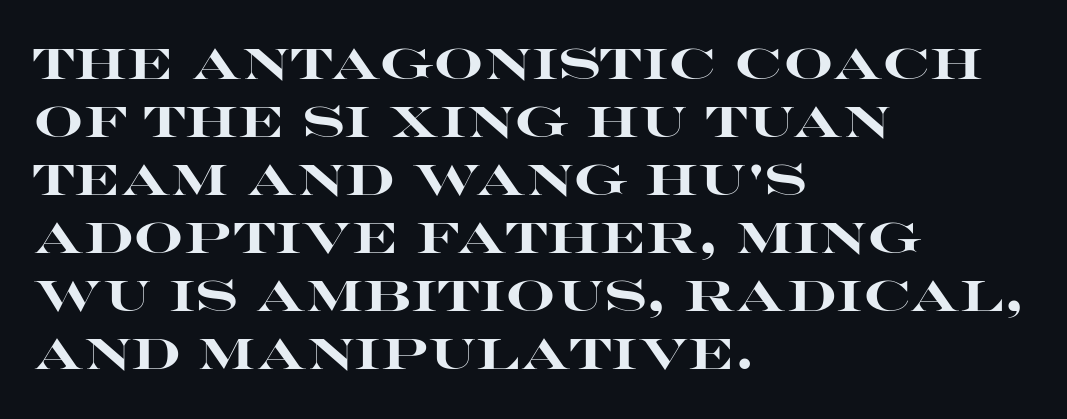
Whoever set this chose a conventional vertical rhythm. Emphasis by weight is at full strength: bold. The specimen reads as upright at a glance. Proportional: the letters do not fall into vertical columns. Descenders are the only things crossing below the line.
